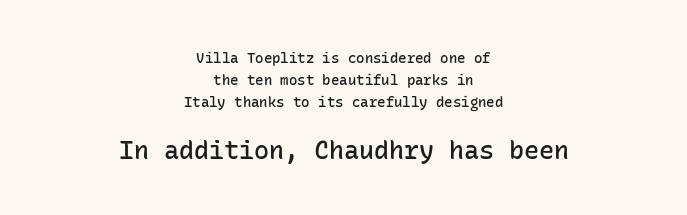
The image shows 25 px text type, upright; set centered, normal line spacing (1.56x), normal letter spacing, not underlined; the second (bottom) block is 1.79x larger.
